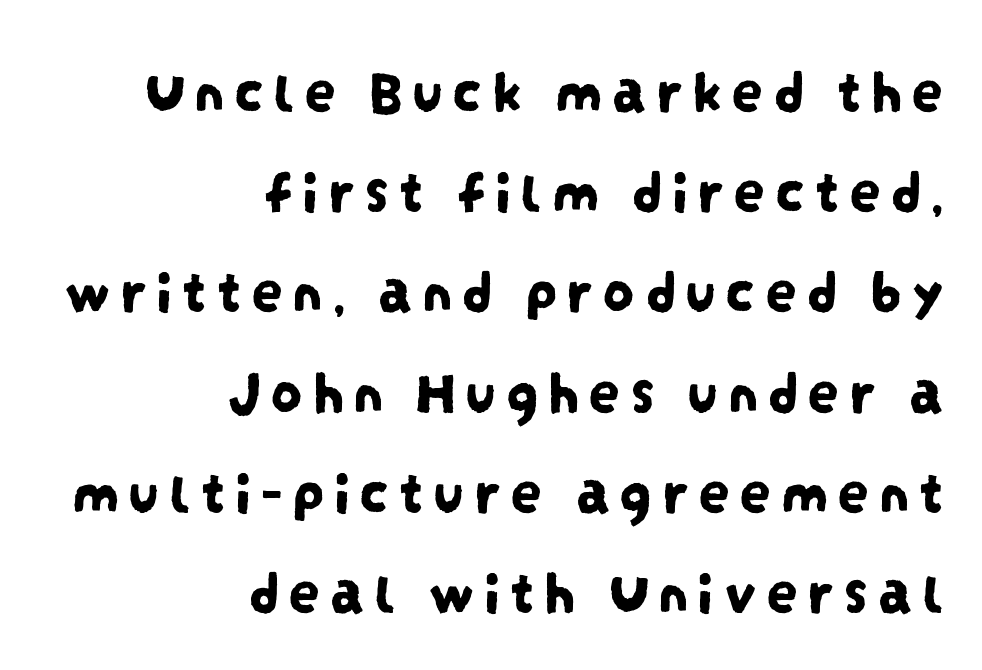
The image shows 63 px condensed sans-serif type; set right-aligned, normal line spacing (1.59x), not underlined; low stroke contrast and a large x-height.
